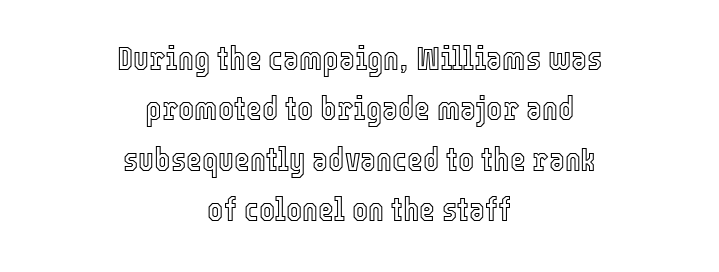
The designer left line spacing at the default. The text block is weighted toward neither margin, spreading evenly from the middle. Do the characters align in a grid? No, the font is proportional. The specimen reads as upright at a glance.
